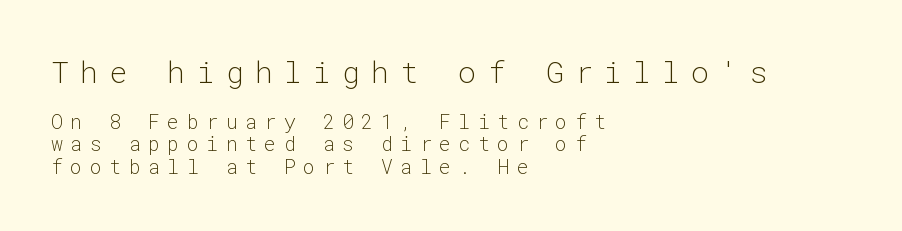
The image shows 30 px light sans-serif type, upright, monospaced; set left-aligned, tight line spacing (1.11x), unusually wide letter spacing (+0.37 em), not underlined; the first (top) block is 1.5x larger; low stroke contrast and a medium x-height.
